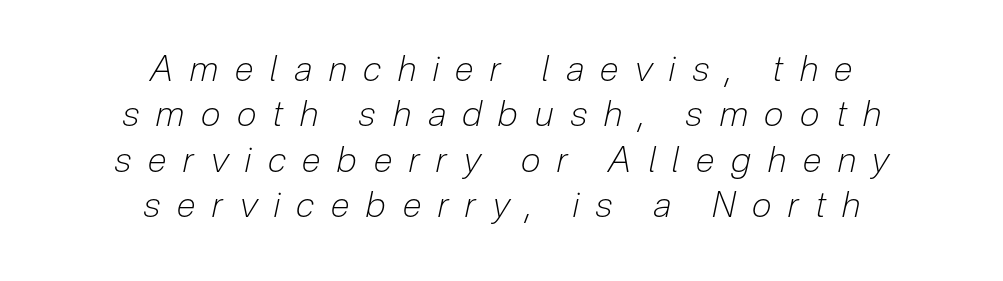
Students, note that the glyphs here are deliberately spaced far apart. Horizontally, the lines are justified to the midpoint only. Check under the words: just untouched page. The specimen reads as italic at a glance.
